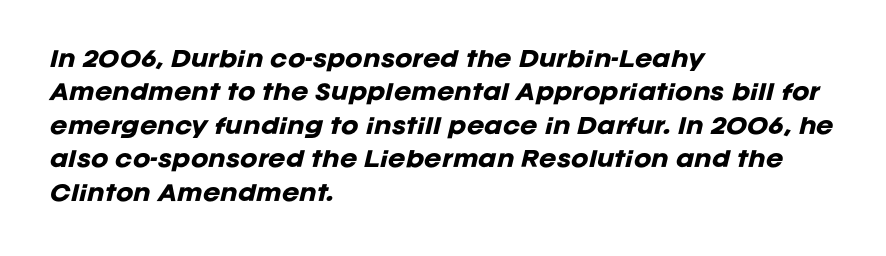
The image shows 21 px bold type, italic (leaning right); set left-aligned, normal line spacing (1.59x), normal letter spacing, not underlined.
